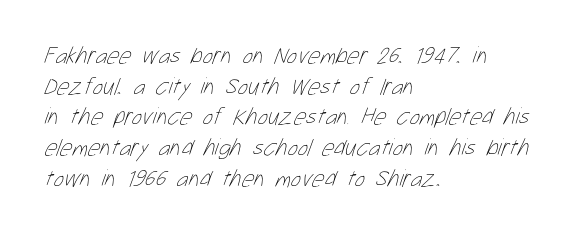
{"bold": "no", "underline": "no", "align": "left", "line_spacing": "normal", "line_spacing_ratio": 1.28, "letter_spacing": "normal", "letter_spacing_em": 0.0, "glyph_px": 24}
